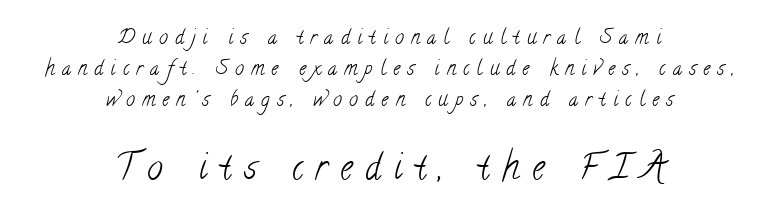
Q: Is the text bold? A: No.
Q: Is the text underlined? A: No.
Q: How is the paragraph aligned? A: Centered.
Q: Is the spacing between letters normal or unusually wide? A: Unusually wide.
Q: Is the spacing between lines tight, normal or loose? A: Normal.
Q: Which block of text is set in a larger size, the first (top) or the second (bottom)? A: The second (bottom) one.
Q: Width (condensed, normal, or wide)? A: Condensed.
Q: Stroke contrast? A: Low.
Q: x-height? A: Small.
Q: Monospaced? A: No.
